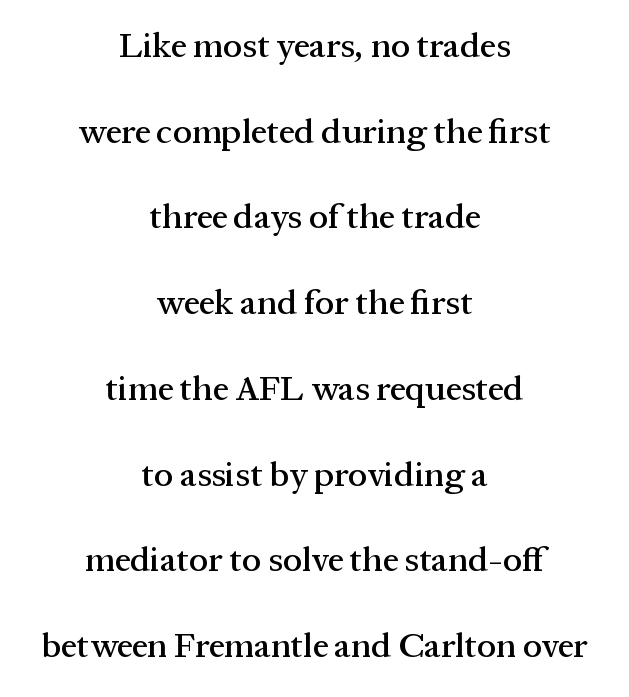
Q: Is the text italic (slanted)? A: No, it is upright.
Q: Is the typeface a serif or a sans-serif typeface? A: Serif.
Q: Is the text underlined? A: No.
Q: How is the paragraph aligned? A: Centered.
Q: Is the spacing between letters normal or unusually wide? A: Normal.
Q: Is the spacing between lines tight, normal or loose? A: Loose.
Q: Width (condensed, normal, or wide)? A: Normal.
Q: Stroke contrast? A: Medium.
Q: x-height? A: Medium.
Q: Monospaced? A: No.
